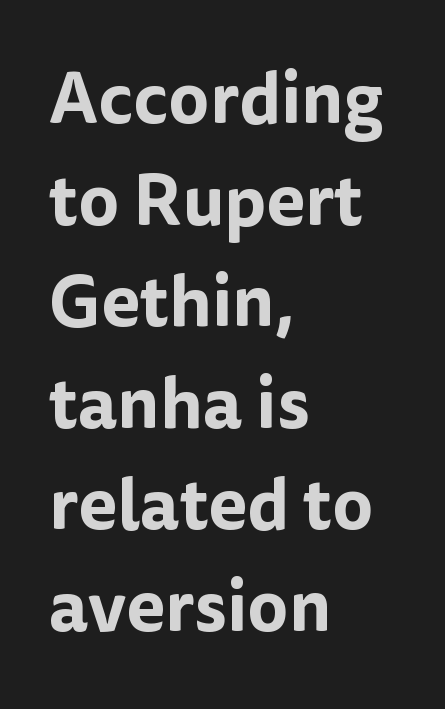
Q: Is the text italic (slanted)? A: No, it is upright.
Q: Is the typeface a serif or a sans-serif typeface? A: Sans-serif.
Q: Is the text underlined? A: No.
Q: How is the paragraph aligned? A: Left-aligned.
Q: Is the spacing between letters normal or unusually wide? A: Normal.
Q: Is the spacing between lines tight, normal or loose? A: Normal.
Q: Width (condensed, normal, or wide)? A: Normal.
Q: Stroke contrast? A: Low.
Q: x-height? A: Medium.
Q: Monospaced? A: No.
